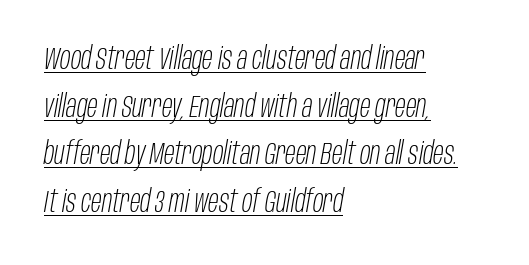
Weight: in the light-to-regular range. Each line starts at the same left margin while the right side varies. Quick note: italic. The rendering uses natural spacing where letterforms have individual widths. Look at the tracking — it's just the regular setting, nothing added.
